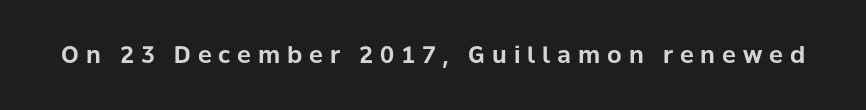
Plain, unruled lines of type. Display-style spreading of the glyphs; the letterfit is very open. The face used here has the dense, thick strokes of a bold. The font's upright variant was chosen for this text.
